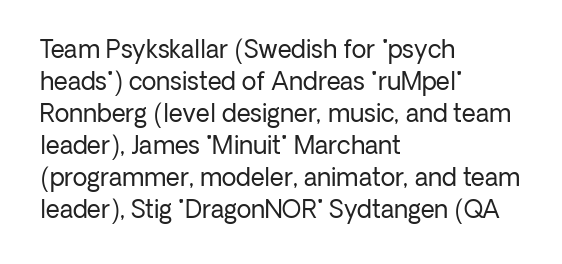
A bare baseline throughout the passage. Does the lettering tilt? It doesn't — this is upright. Leftover space on each line is placed entirely after the last word. Regarding leading, the lines here are spaced in the standard way. Inter-character spacing is left at the font's built-in metrics. Compared with a typical body face, this is equally light or lighter still.
